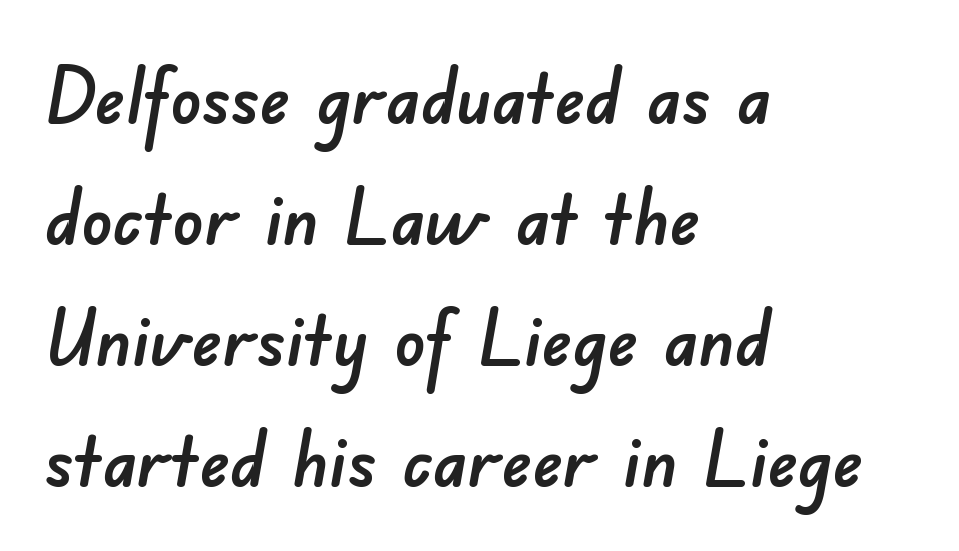
Q: Is the typeface a serif or a sans-serif typeface? A: Sans-serif.
Q: Is the text underlined? A: No.
Q: How is the paragraph aligned? A: Left-aligned.
Q: Is the spacing between letters normal or unusually wide? A: Normal.
Q: Is the spacing between lines tight, normal or loose? A: Normal.
Q: Width (condensed, normal, or wide)? A: Normal.
Q: Stroke contrast? A: Low.
Q: x-height? A: Small.
Q: Monospaced? A: No.
